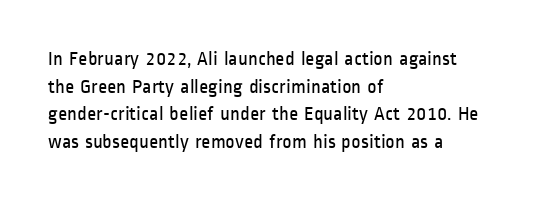
Q: Is the text bold? A: No.
Q: Is the text italic (slanted)? A: No, it is upright.
Q: Is the text underlined? A: No.
Q: How is the paragraph aligned? A: Left-aligned.
Q: Is the spacing between letters normal or unusually wide? A: Normal.
Q: Is the spacing between lines tight, normal or loose? A: Normal.
